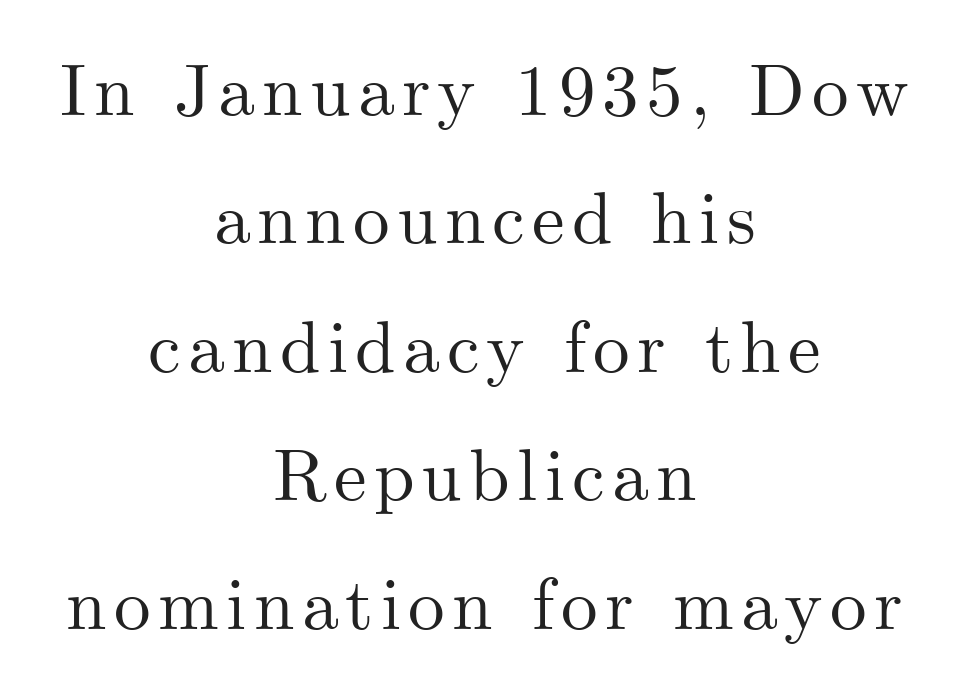
The image shows 73 px serif type, upright; set centered, line spacing 1.76x, not underlined; medium stroke contrast and a small x-height.
